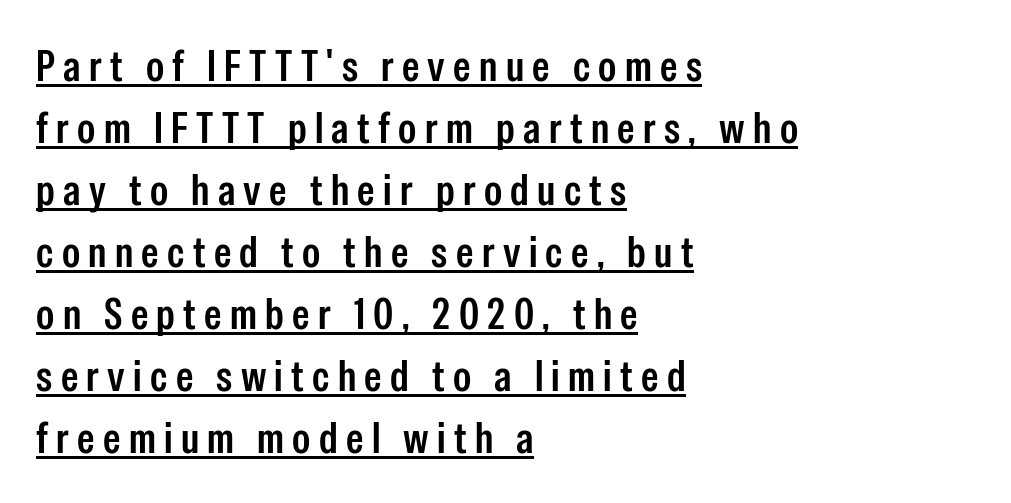
Q: Is the text bold? A: Semi-bold.
Q: Is the text italic (slanted)? A: No, it is upright.
Q: Is the typeface a serif or a sans-serif typeface? A: Sans-serif.
Q: Is the text underlined? A: Yes.
Q: How is the paragraph aligned? A: Left-aligned.
Q: Is the spacing between lines tight, normal or loose? A: Normal.
Q: Width (condensed, normal, or wide)? A: Condensed.
Q: Stroke contrast? A: Low.
Q: x-height? A: Medium.
Q: Monospaced? A: No.
